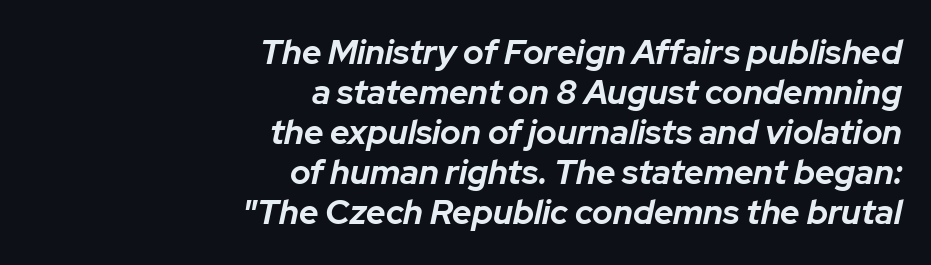
{"italic": "yes", "lean": "right", "slant_degrees": 12, "bold": "yes", "weight": "bold", "width": "normal", "stroke_contrast": "low", "x_height": "medium", "monospaced": "no", "underline": "no", "align": "right", "line_spacing_ratio": 1.18, "letter_spacing": "normal", "letter_spacing_em": 0.0, "glyph_px": 34}
